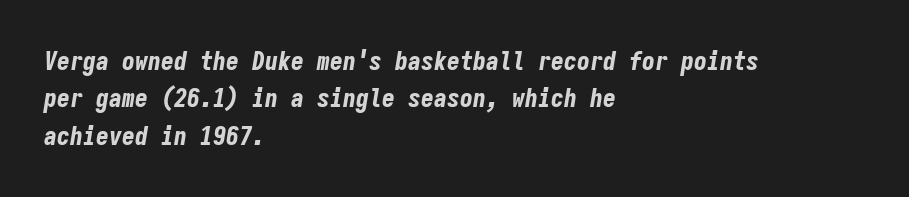
The image shows 26 px bold type, italic (leaning right); set left-aligned, normal line spacing (1.44x), normal letter spacing, not underlined.
